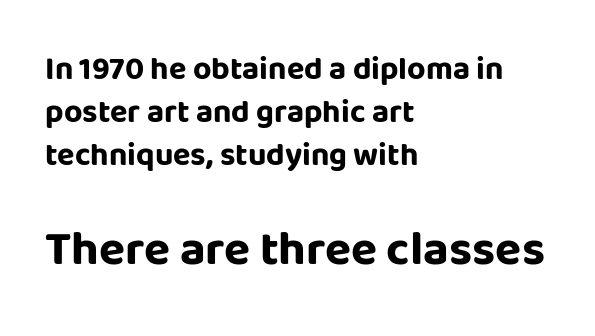
The image shows 48 px bold sans-serif type, upright; set left-aligned, normal line spacing (1.35x), normal letter spacing, not underlined; the second (bottom) block is 1.5x larger; low stroke contrast and a large x-height.
